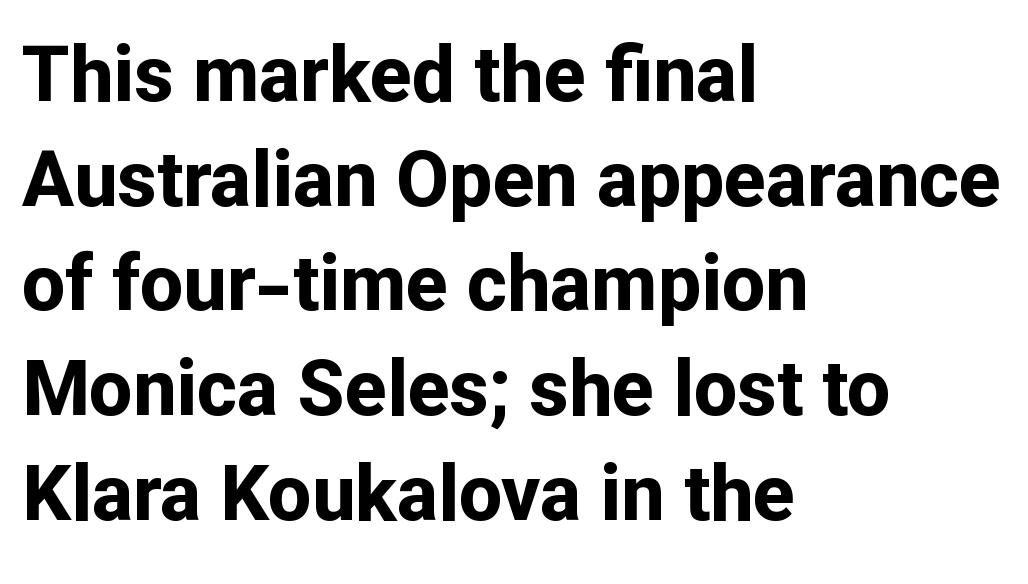
{"serif": "no", "italic": "no", "bold": "yes", "weight": "bold", "width": "normal", "stroke_contrast": "low", "x_height": "medium", "monospaced": "no", "underline": "no", "align": "left", "line_spacing": "normal", "line_spacing_ratio": 1.36, "letter_spacing": "normal", "letter_spacing_em": 0.0, "glyph_px": 77}
